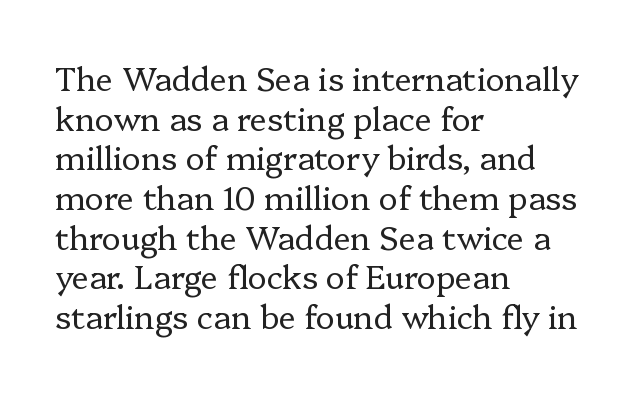
The image shows 32 px regular-weight serif type, upright; set left-aligned, line spacing 1.24x, normal letter spacing, not underlined; low stroke contrast and a medium x-height.
